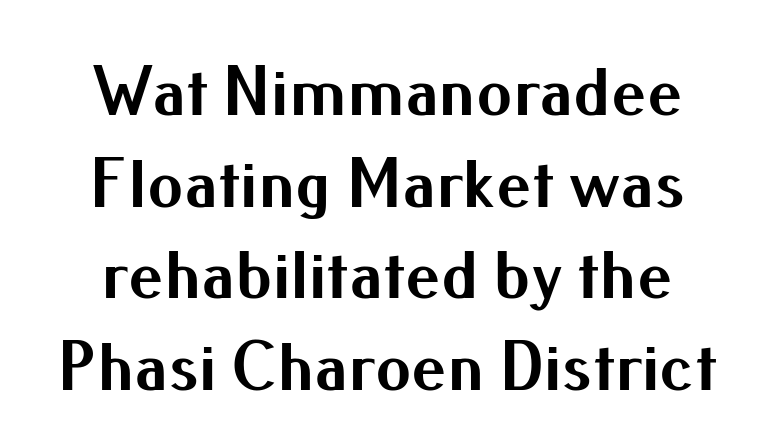
The image shows 71 px bold sans-serif type, upright; set centered, normal line spacing (1.29x), normal letter spacing, not underlined; medium stroke contrast and a small x-height.
